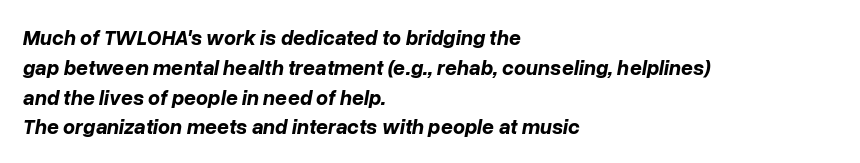
Q: Is the text bold? A: Yes.
Q: Is the text italic (slanted)? A: Yes, it leans right by about 10 degrees.
Q: Is the text underlined? A: No.
Q: How is the paragraph aligned? A: Left-aligned.
Q: Is the spacing between letters normal or unusually wide? A: Normal.
Q: Is the spacing between lines tight, normal or loose? A: Normal.
